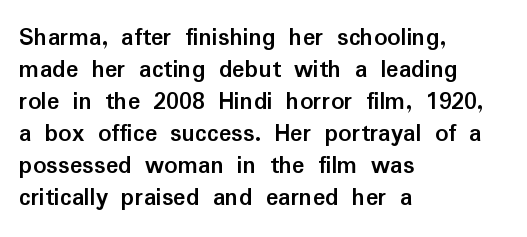
The image shows 26 px bold type, upright; set left-aligned, line spacing 1.23x, normal letter spacing, not underlined.
